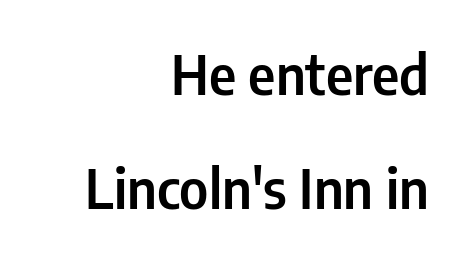
Q: Is the text italic (slanted)? A: No, it is upright.
Q: Is the typeface a serif or a sans-serif typeface? A: Sans-serif.
Q: Is the text underlined? A: No.
Q: How is the paragraph aligned? A: Right-aligned.
Q: Is the spacing between letters normal or unusually wide? A: Normal.
Q: Is the spacing between lines tight, normal or loose? A: Loose.
Q: Width (condensed, normal, or wide)? A: Condensed.
Q: Stroke contrast? A: Low.
Q: x-height? A: Medium.
Q: Monospaced? A: No.
